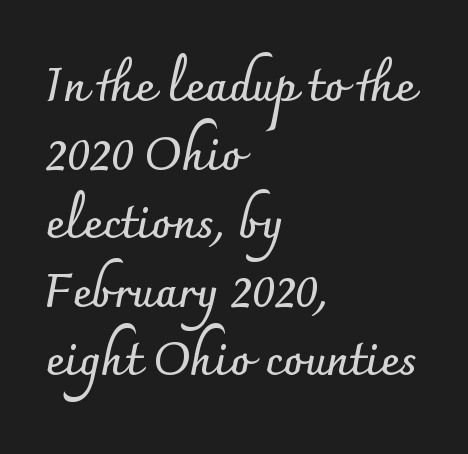
Q: Is the text bold? A: Yes.
Q: Is the text italic (slanted)? A: Yes.
Q: Is the typeface a serif or a sans-serif typeface? A: Sans-serif.
Q: Is the text underlined? A: No.
Q: How is the paragraph aligned? A: Left-aligned.
Q: Is the spacing between letters normal or unusually wide? A: Normal.
Q: Is the spacing between lines tight, normal or loose? A: Normal.
Q: Width (condensed, normal, or wide)? A: Normal.
Q: Stroke contrast? A: Low.
Q: x-height? A: Small.
Q: Monospaced? A: No.
